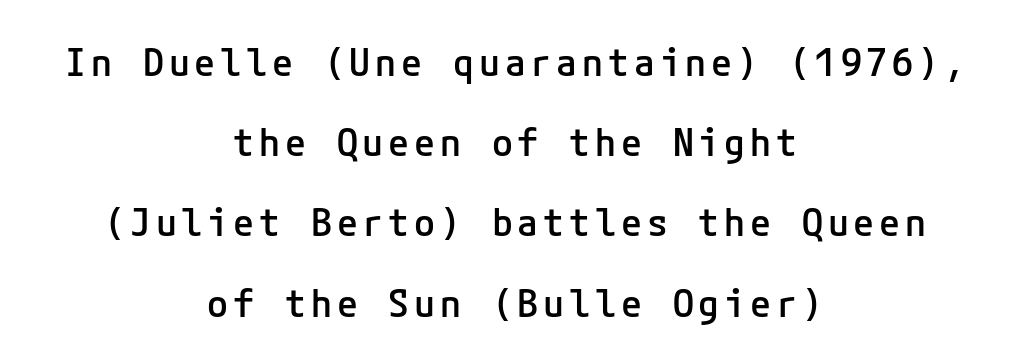
Just letters on the line, the space beneath them empty. Each glyph is drawn with semibold strokes, heavier than normal yet not fully bold. It's the straight-up-and-down kind of type. Loosely led — the rows are spread out.
